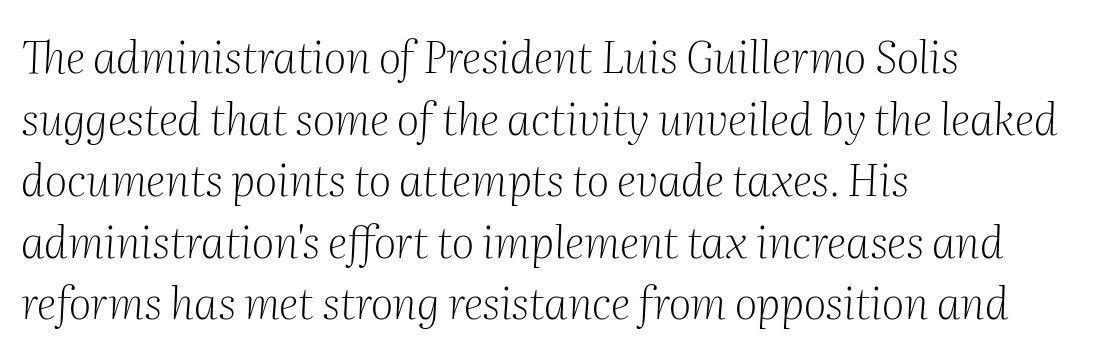
Q: Is the text bold? A: No.
Q: Is the text italic (slanted)? A: Yes, it leans right by about 2 degrees.
Q: Is the typeface a serif or a sans-serif typeface? A: Serif.
Q: Is the text underlined? A: No.
Q: How is the paragraph aligned? A: Left-aligned.
Q: Is the spacing between letters normal or unusually wide? A: Normal.
Q: Is the spacing between lines tight, normal or loose? A: Normal.
Q: Width (condensed, normal, or wide)? A: Normal.
Q: Stroke contrast? A: Medium.
Q: x-height? A: Medium.
Q: Monospaced? A: No.
